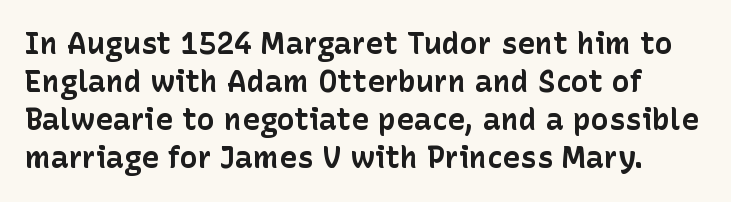
Q: Is the text bold? A: Yes.
Q: Is the text italic (slanted)? A: No, it is upright.
Q: Is the typeface a serif or a sans-serif typeface? A: Sans-serif.
Q: Is the text underlined? A: No.
Q: Is the spacing between letters normal or unusually wide? A: Normal.
Q: Is the spacing between lines tight, normal or loose? A: Normal.
Q: Width (condensed, normal, or wide)? A: Normal.
Q: Stroke contrast? A: Low.
Q: x-height? A: Medium.
Q: Monospaced? A: No.
